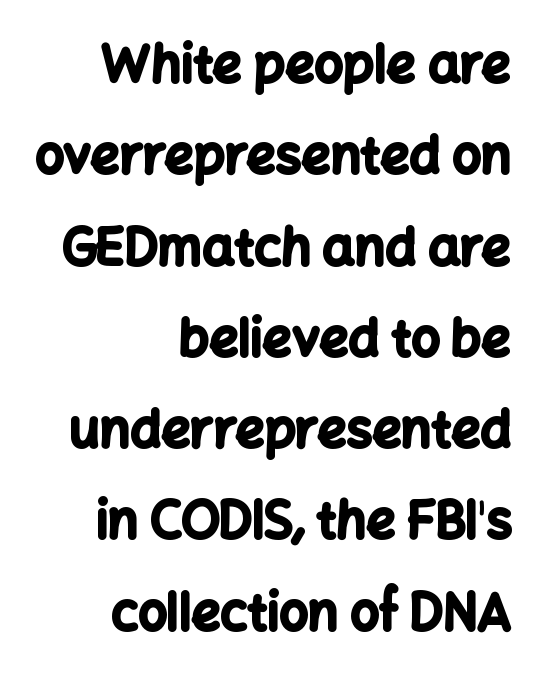
The image shows 51 px bold sans-serif type, upright; set right-aligned, line spacing 1.79x, normal letter spacing, not underlined; low stroke contrast and a medium x-height.
